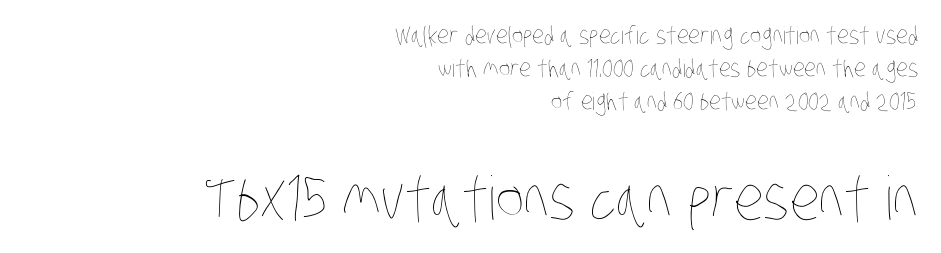
Q: Is the text bold? A: No.
Q: Is the text underlined? A: No.
Q: How is the paragraph aligned? A: Right-aligned.
Q: Is the spacing between letters normal or unusually wide? A: Normal.
Q: Is the spacing between lines tight, normal or loose? A: Normal.
Q: Which block of text is set in a larger size, the first (top) or the second (bottom)? A: The second (bottom) one.
Q: Width (condensed, normal, or wide)? A: Condensed.
Q: Stroke contrast? A: Low.
Q: x-height? A: Large.
Q: Monospaced? A: No.
